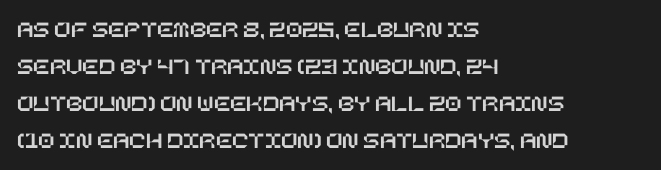
This is roman type, the default non-slanted kind. The lines in this sample share a left origin and differ only in where they stop. Glance below the letters and you will spot only blank space. The line-height multiplier appears to be the usual default. No extra tracking has been applied to these lines.
